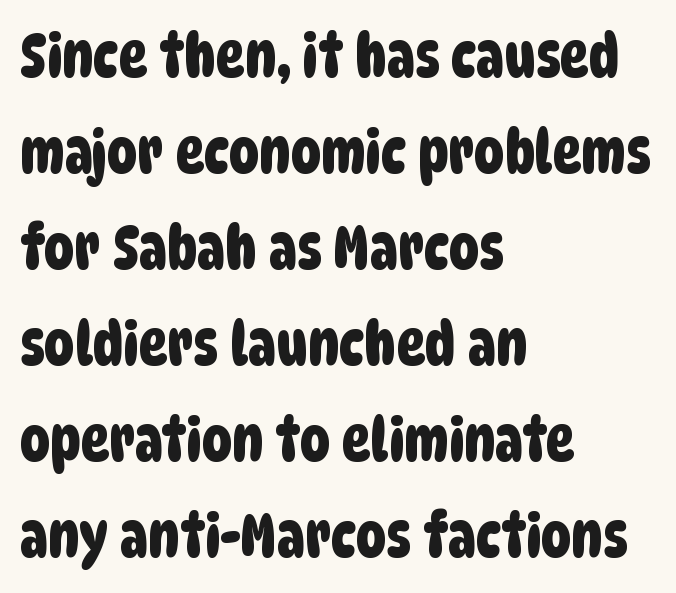
Spacing between characters is what you'd get straight out of the box. Note the varied advance widths — an 'i' is clearly narrower than an 'm'. Letters rest on an invisible, unmarked baseline. These lines are set flush left with a ragged right edge. A typesetter would call this leading conventional body-copy spacing.
